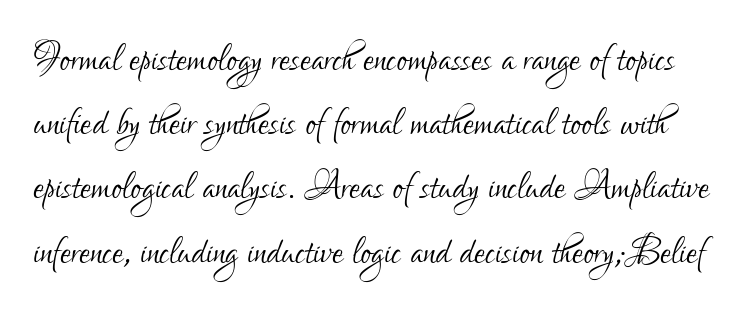
Look at the bottom of the vertical strokes: they stop flat, with no serifs. Normally led — the rows are evenly, conventionally spaced. Underlining? Definitely not there. The rendering keeps characters at their native spacing.
